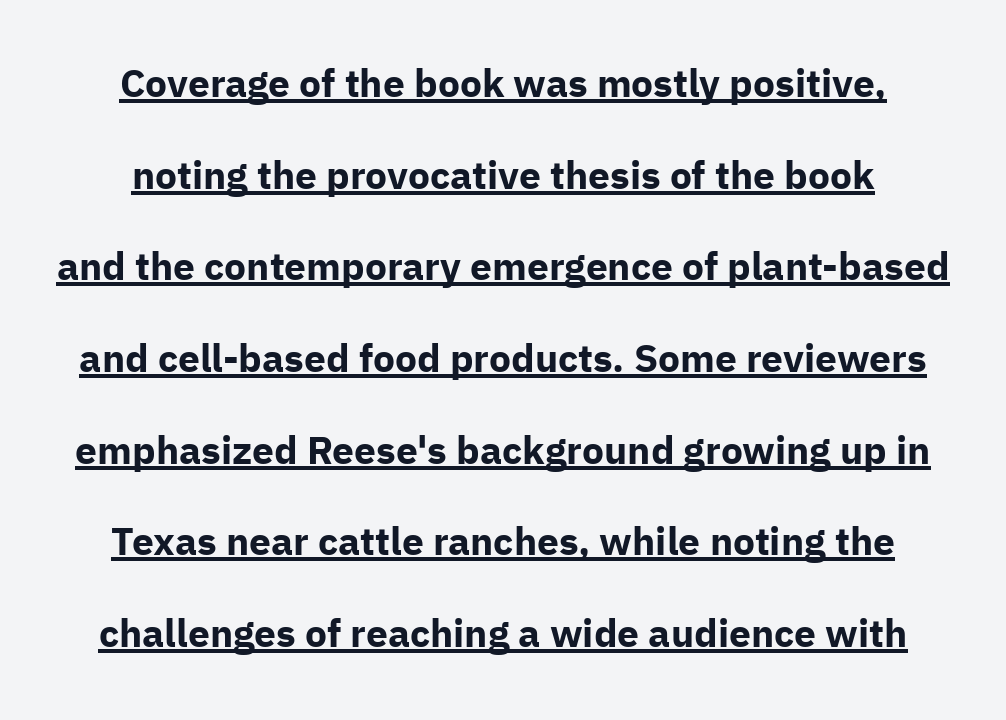
{"serif": "no", "italic": "no", "bold": "yes", "weight": "bold", "width": "normal", "stroke_contrast": "low", "x_height": "medium", "monospaced": "no", "underline": "yes", "line_spacing": "loose", "line_spacing_ratio": 2.35, "letter_spacing": "normal", "letter_spacing_em": 0.0, "glyph_px": 39}
